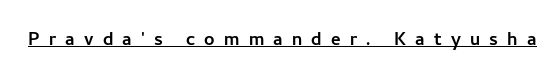
Q: Is the text italic (slanted)? A: No, it is upright.
Q: Is the text underlined? A: Yes.
Q: Is the spacing between letters normal or unusually wide? A: Unusually wide.
